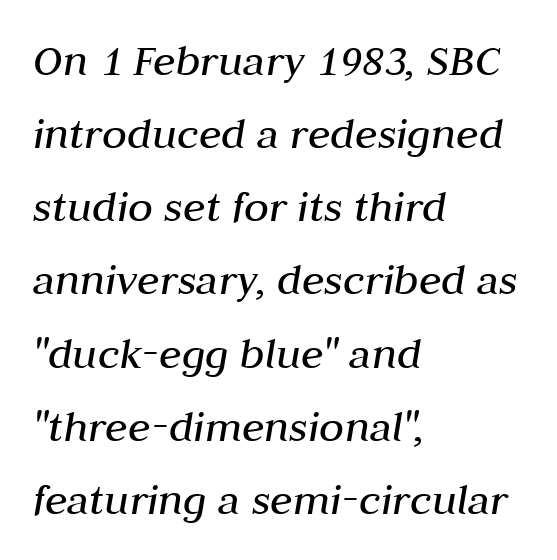
Q: Is the text bold? A: No.
Q: Is the text italic (slanted)? A: Yes, it leans right by about 10 degrees.
Q: Is the text underlined? A: No.
Q: How is the paragraph aligned? A: Left-aligned.
Q: Is the spacing between letters normal or unusually wide? A: Normal.
Q: Is the spacing between lines tight, normal or loose? A: Normal.
Q: Width (condensed, normal, or wide)? A: Normal.
Q: Stroke contrast? A: Medium.
Q: x-height? A: Medium.
Q: Monospaced? A: No.
